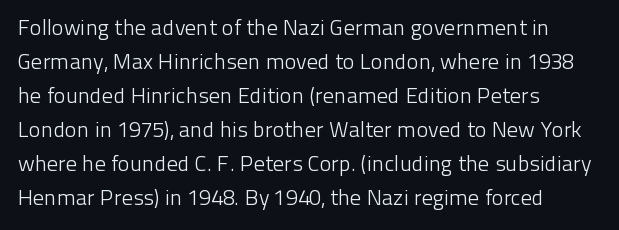
Caption: multi-line text, flush left, ragged right. Rendered with straight, roman letterforms. Beneath every word, the page is bare. Weight: not bold — regular or lighter. Nobody touched the tracking dial on this one. Vertically, the passage feels balanced, rows spaced as you'd expect.
